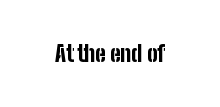
Q: Is the text bold? A: Yes.
Q: Is the text italic (slanted)? A: No, it is upright.
Q: Is the text underlined? A: No.
Q: Is the spacing between letters normal or unusually wide? A: Normal.
